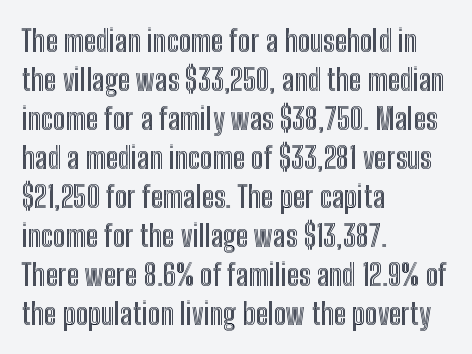
{"italic": "no", "width": "condensed", "x_height": "medium", "monospaced": "no", "underline": "no", "align": "left", "line_spacing": "normal", "line_spacing_ratio": 1.3, "letter_spacing": "normal", "letter_spacing_em": 0.0, "glyph_px": 30}
